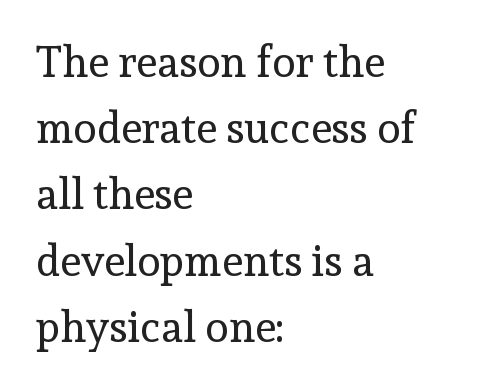
The lettering holds an erect, upright posture throughout. No extra tracking has been applied to these lines. The glyphs are unaccompanied by any horizontal stroke below them. The weight tops out at a normal text grade. Check where the strokes stop: tiny serifs finish them off.
